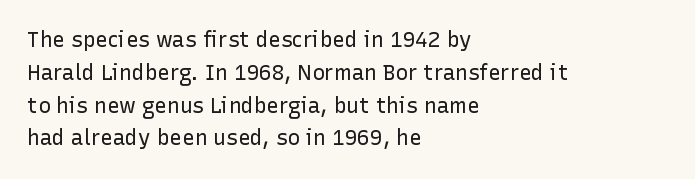
{"italic": "no", "bold": "no", "underline": "no", "align": "left", "line_spacing": "normal", "line_spacing_ratio": 1.56, "letter_spacing": "normal", "letter_spacing_em": 0.0, "glyph_px": 21}
